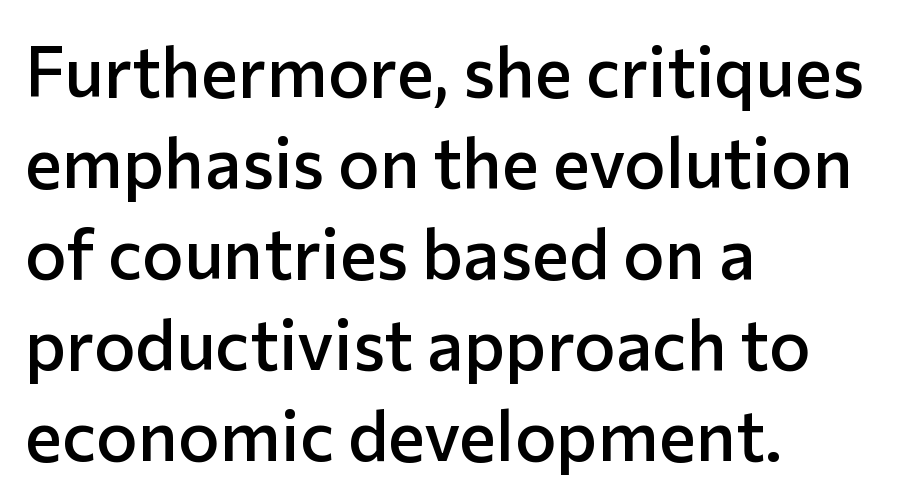
Q: Is the text bold? A: Semi-bold.
Q: Is the text italic (slanted)? A: No, it is upright.
Q: Is the typeface a serif or a sans-serif typeface? A: Sans-serif.
Q: Is the text underlined? A: No.
Q: How is the paragraph aligned? A: Left-aligned.
Q: Is the spacing between letters normal or unusually wide? A: Normal.
Q: Is the spacing between lines tight, normal or loose? A: Normal.
Q: Width (condensed, normal, or wide)? A: Normal.
Q: Stroke contrast? A: Low.
Q: x-height? A: Medium.
Q: Monospaced? A: No.
